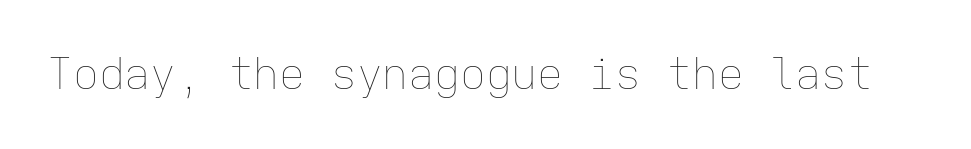
Only glyphs here, with clear space below each row. The lettering stays uniformly vertical, giving the passage a roman look. Every character here occupies the same horizontal width, giving the sample a typewriter-like rhythm. The weight tops out at a normal text grade. Tracking value appears to be zero — textbook default spacing.
